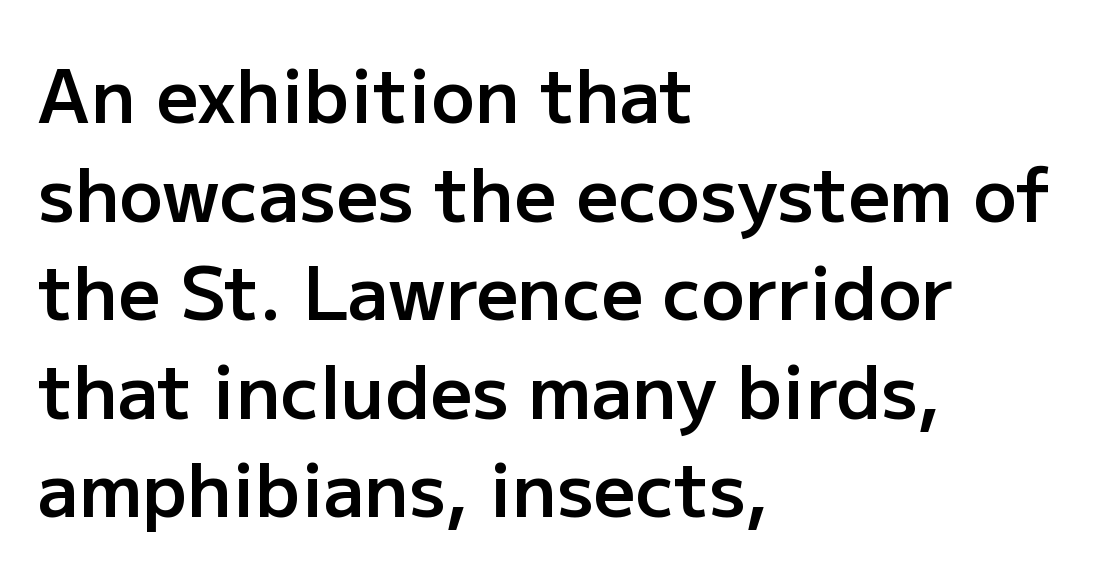
Descenders hang freely into open space. Check where the strokes stop: nothing finishes them off — pure sans. This is roman type, the default non-slanted kind. The lines sit at an ordinary, default distance from one another. The rag falls on the right side of this text block.
